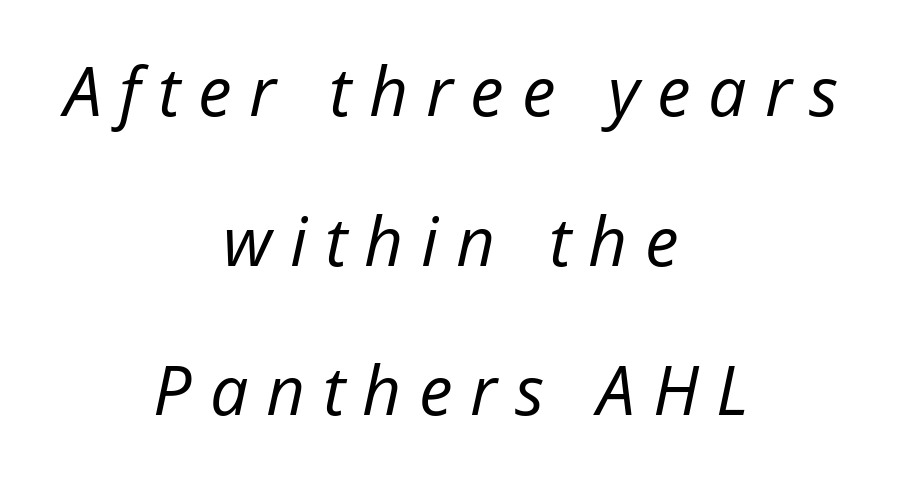
{"italic": "yes", "lean": "right", "slant_degrees": 12, "bold": "no", "weight": "regular", "width": "normal", "stroke_contrast": "low", "x_height": "medium", "monospaced": "no", "underline": "no", "align": "center", "line_spacing": "loose", "line_spacing_ratio": 2.2, "letter_spacing": "wide", "letter_spacing_em": 0.26, "glyph_px": 68}
